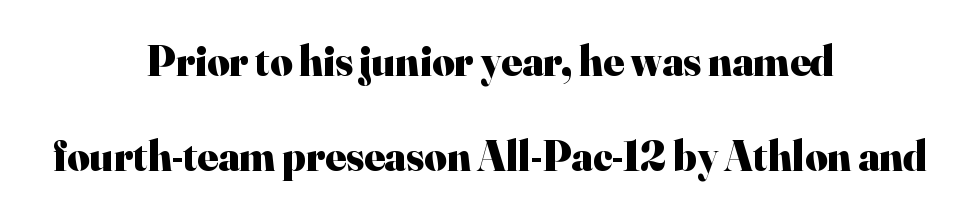
Q: Is the text bold? A: Yes.
Q: Is the text italic (slanted)? A: No, it is upright.
Q: Is the typeface a serif or a sans-serif typeface? A: Serif.
Q: Is the text underlined? A: No.
Q: How is the paragraph aligned? A: Centered.
Q: Is the spacing between letters normal or unusually wide? A: Normal.
Q: Is the spacing between lines tight, normal or loose? A: Loose.
Q: Width (condensed, normal, or wide)? A: Normal.
Q: Stroke contrast? A: High.
Q: x-height? A: Small.
Q: Monospaced? A: No.
